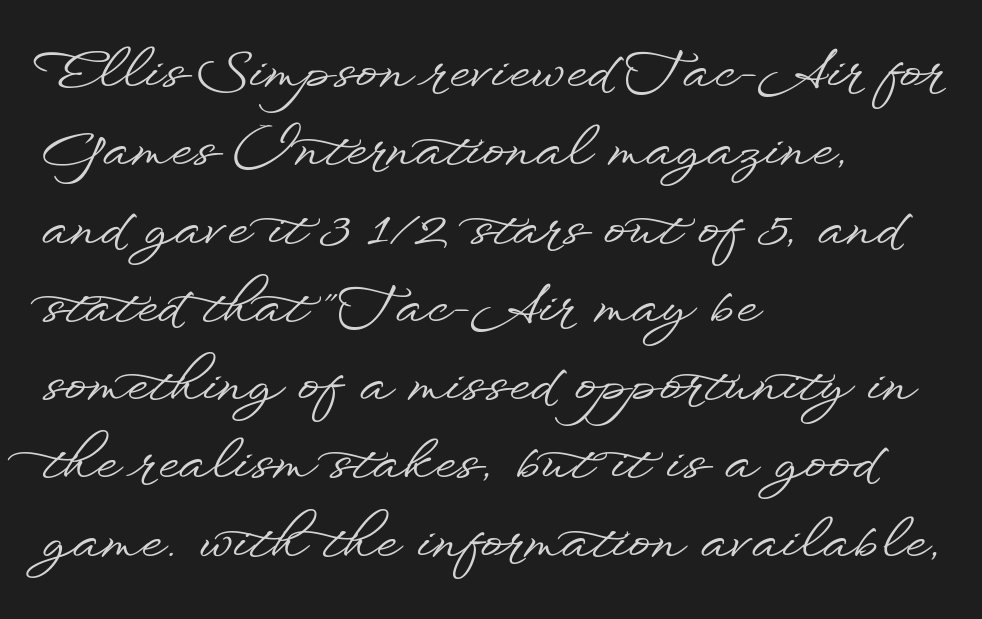
Character widths vary here, with narrow letters taking less room than wide ones. The glyphs are unaccompanied by any horizontal stroke below them. In terms of letterform style, serifs are entirely absent. Between one letter and the next there's only the usual sliver of space. Vertical spacing — default.
